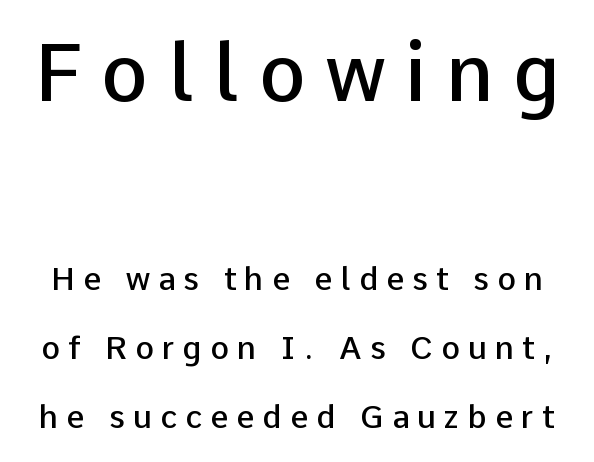
Q: Is the text bold? A: Semi-bold.
Q: Is the text italic (slanted)? A: No, it is upright.
Q: Is the typeface a serif or a sans-serif typeface? A: Sans-serif.
Q: Is the text underlined? A: No.
Q: Is the spacing between letters normal or unusually wide? A: Unusually wide.
Q: Is the spacing between lines tight, normal or loose? A: Loose.
Q: Which block of text is set in a larger size, the first (top) or the second (bottom)? A: The first (top) one.
Q: Width (condensed, normal, or wide)? A: Normal.
Q: Stroke contrast? A: Low.
Q: x-height? A: Medium.
Q: Monospaced? A: No.
